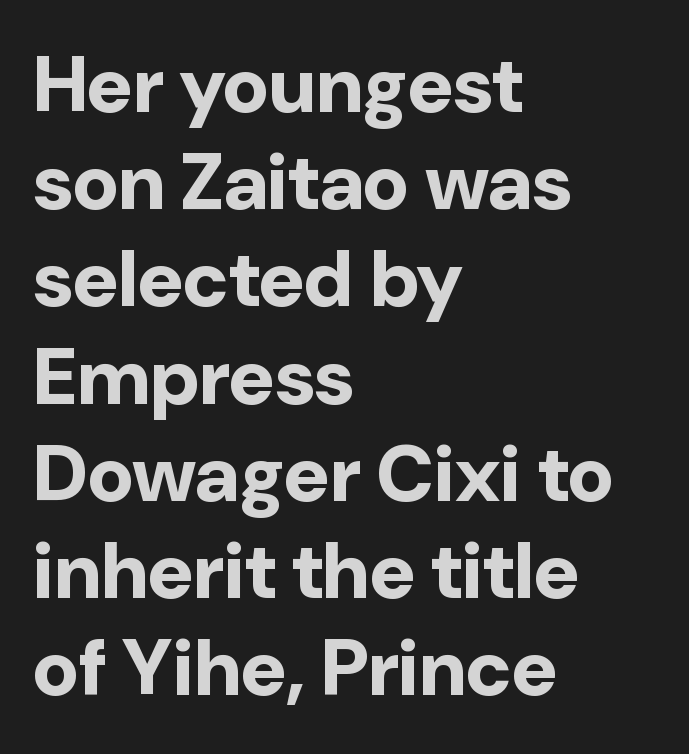
{"serif": "no", "italic": "no", "bold": "yes", "weight": "bold", "width": "normal", "stroke_contrast": "low", "x_height": "medium", "monospaced": "no", "underline": "no", "align": "left", "line_spacing_ratio": 1.23, "letter_spacing": "normal", "letter_spacing_em": 0.0, "glyph_px": 79}
